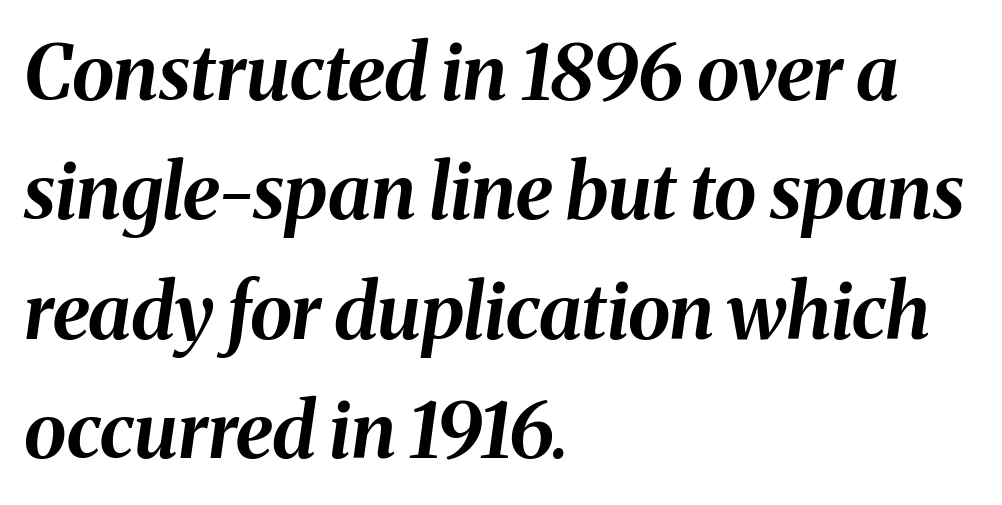
The image shows 77 px bold type, italic (leaning right); set left-aligned, normal line spacing (1.55x), normal letter spacing, not underlined; medium stroke contrast and a medium x-height.
